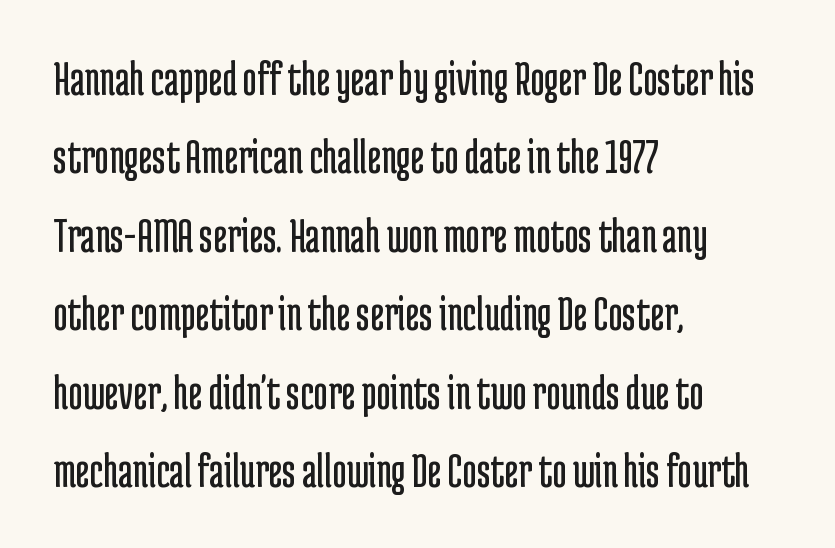
The image shows 49 px regular-weight, condensed sans-serif type, upright; set left-aligned, normal line spacing (1.6x), normal letter spacing, not underlined; low stroke contrast and a medium x-height.
